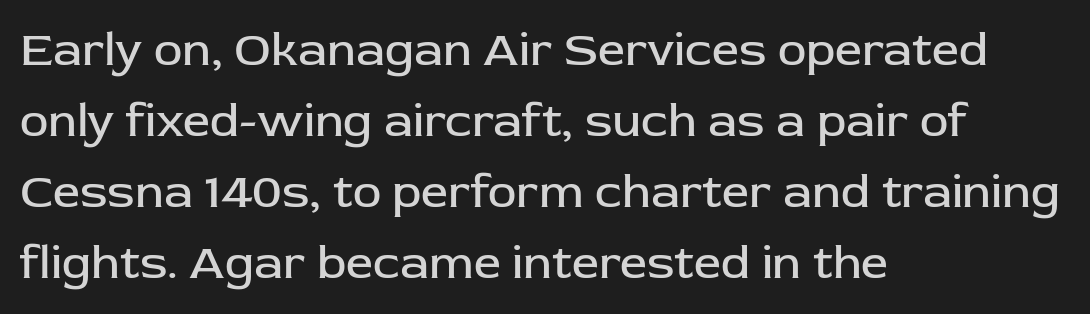
The characters are drawn with everyday or finer stroke widths. Horizontal bands of white between lines are of average thickness. The lettering stays uniformly vertical, giving the passage a roman look. A typesetter would call this proportional, since set widths differ per character. Check under the words: just untouched page.
